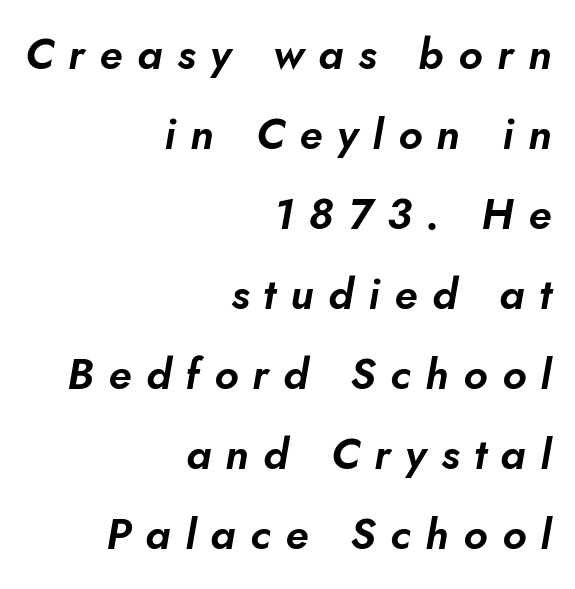
{"italic": "yes", "lean": "right", "slant_degrees": 10, "width": "normal", "stroke_contrast": "low", "x_height": "small", "monospaced": "no", "underline": "no", "align": "right", "line_spacing_ratio": 1.86, "letter_spacing": "wide", "letter_spacing_em": 0.34, "glyph_px": 43}
